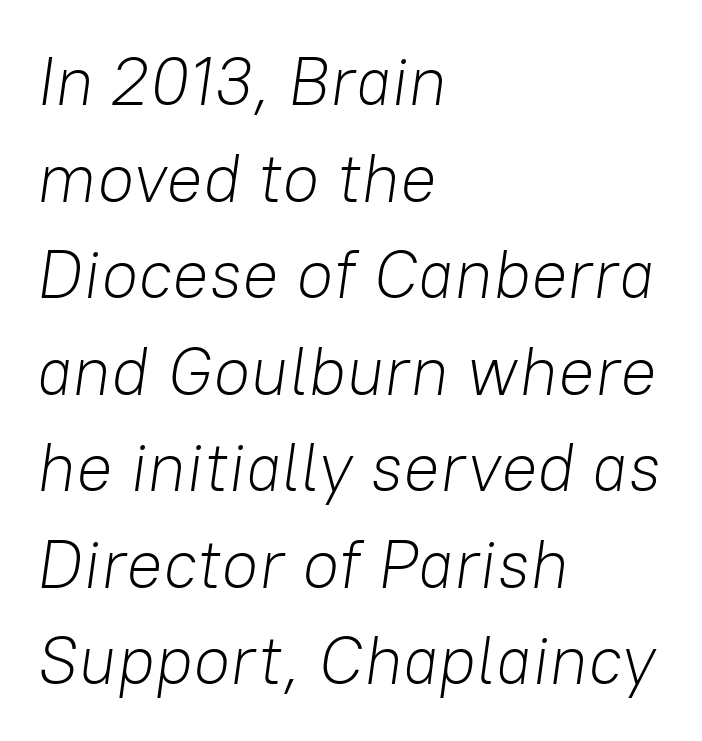
The lines in this sample share a left origin and differ only in where they stop. Compared with typical body copy, the letter spacing here is the same. The rendering uses a moderate line-height, typical for paragraphs. Weight class: somewhere from thin through regular. The passage shown is typed in a proportional face where columns would drift. The whole block is typeset with a tilt.
